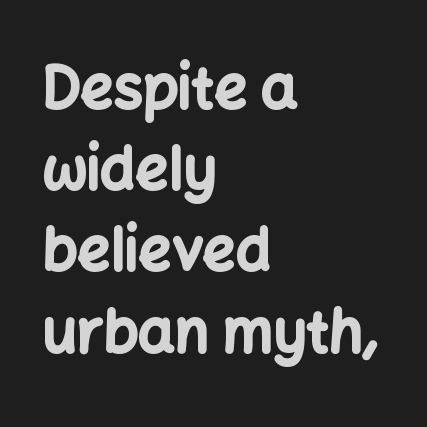
{"serif": "no", "italic": "no", "bold": "yes", "weight": "bold", "width": "normal", "stroke_contrast": "low", "x_height": "medium", "monospaced": "no", "underline": "no", "align": "left", "line_spacing": "normal", "line_spacing_ratio": 1.4, "letter_spacing": "normal", "letter_spacing_em": 0.0, "glyph_px": 58}
